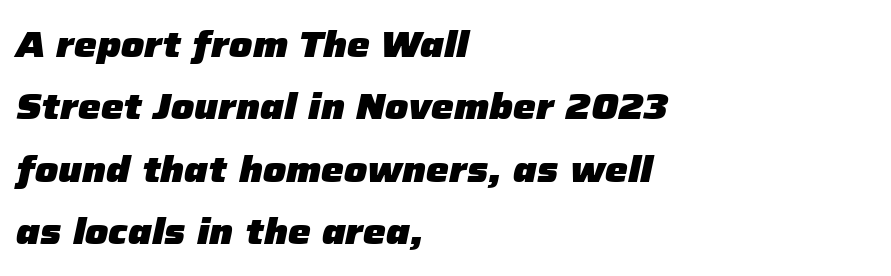
I'd describe the lettering as bold — thick and assertive. Is the type slanted? Yes — the strokes lean at a clear angle. Caption: multi-line text, flush left, ragged right. Character widths vary here, with narrow letters taking less room than wide ones. Descenders hang freely into open space. Short note: letters normally spaced.
